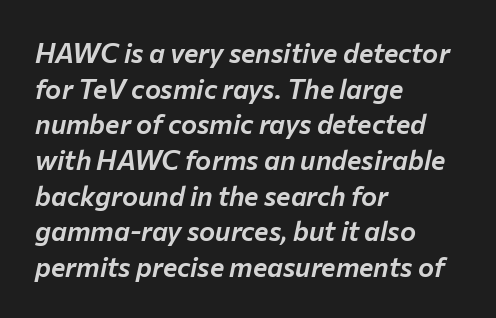
{"italic": "yes", "lean": "right", "slant_degrees": 12, "underline": "no", "align": "left", "line_spacing": "normal", "line_spacing_ratio": 1.32, "letter_spacing": "normal", "letter_spacing_em": 0.0, "glyph_px": 27}
